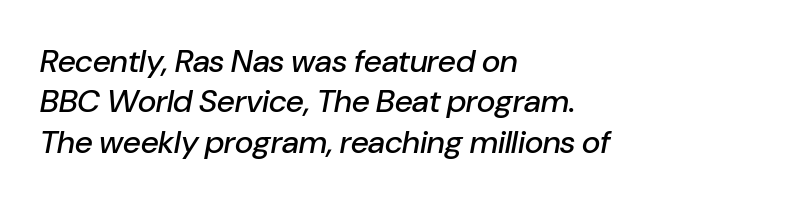
Notice how the passage keeps a crisp vertical edge on the left only. Clear beneath every line of the passage. Nobody touched the tracking dial on this one. If you measured baseline to baseline, you'd find a middling distance.
